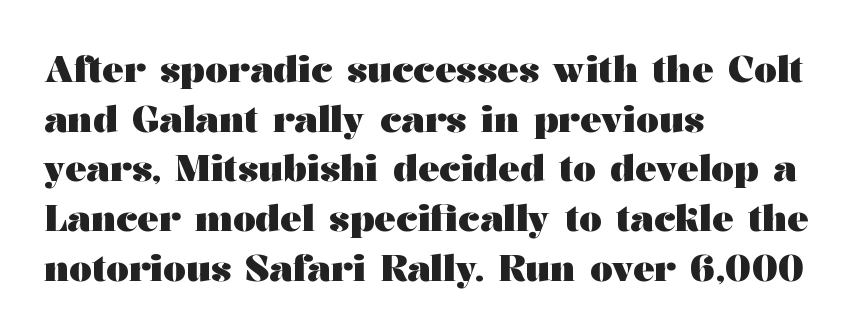
The image shows 36 px heavy, wide serif type, upright; set left-aligned, normal line spacing (1.38x), normal letter spacing, not underlined; medium stroke contrast and a medium x-height.
